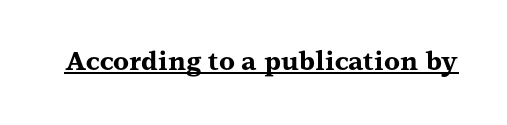
Q: Is the text bold? A: Yes.
Q: Is the text italic (slanted)? A: No, it is upright.
Q: Is the text underlined? A: Yes.
Q: Is the spacing between letters normal or unusually wide? A: Normal.
